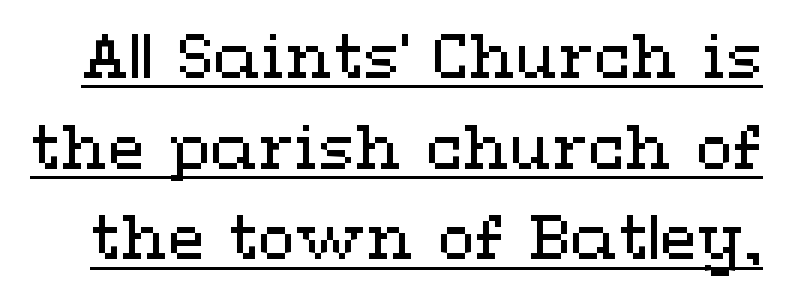
These characters rest on top of a visible drawn line. Is this a heavy cut? Hardly; it is regular or lighter. The lettering stays uniformly vertical, giving the passage a roman look. Tracking here is standard; glyphs follow each other at the usual distance. In terms of leading, this rendering sits right in the middle.
